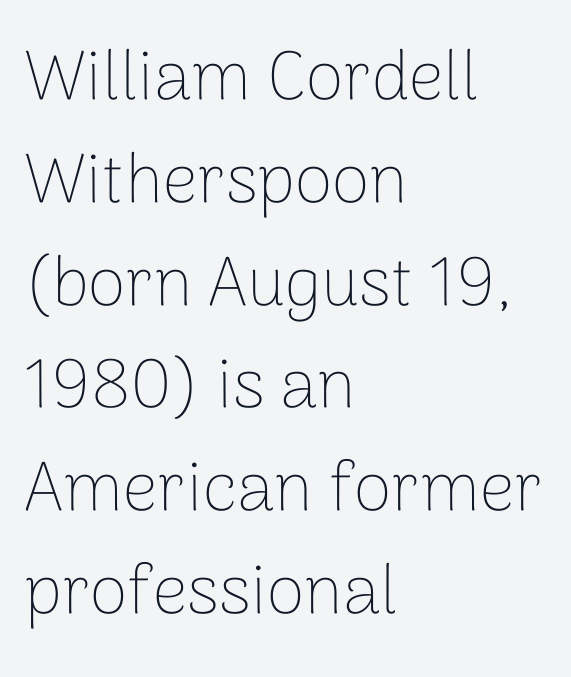
The image shows 69 px thin sans-serif type, upright; set left-aligned, normal line spacing (1.49x), normal letter spacing, not underlined; low stroke contrast and a medium x-height.
